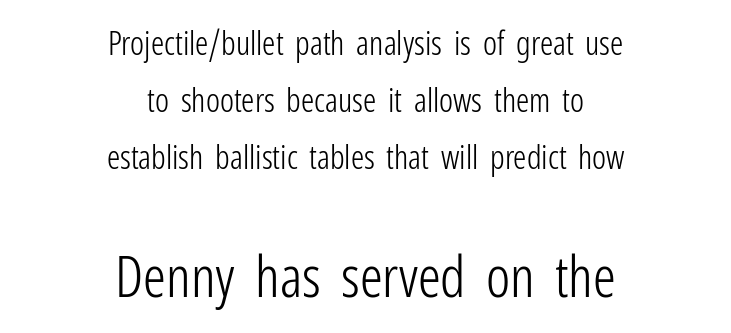
{"serif": "no", "italic": "no", "bold": "no", "weight": "light", "width": "condensed", "stroke_contrast": "low", "x_height": "medium", "monospaced": "no", "underline": "no", "align": "center", "line_spacing_ratio": 1.73, "letter_spacing": "normal", "letter_spacing_em": 0.0, "larger_block": "second", "size_ratio": 1.73, "glyph_px": 57}
